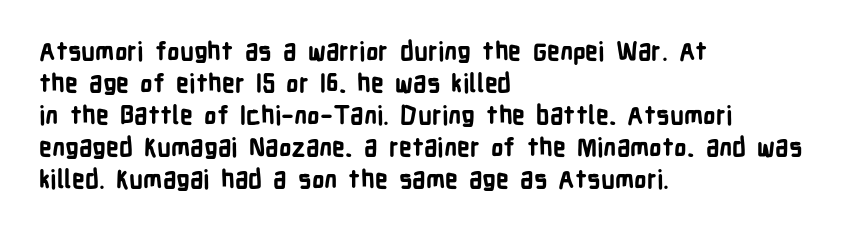
{"italic": "no", "bold": "yes", "underline": "no", "align": "left", "line_spacing": "normal", "line_spacing_ratio": 1.28, "letter_spacing": "normal", "letter_spacing_em": 0.0, "glyph_px": 25}
